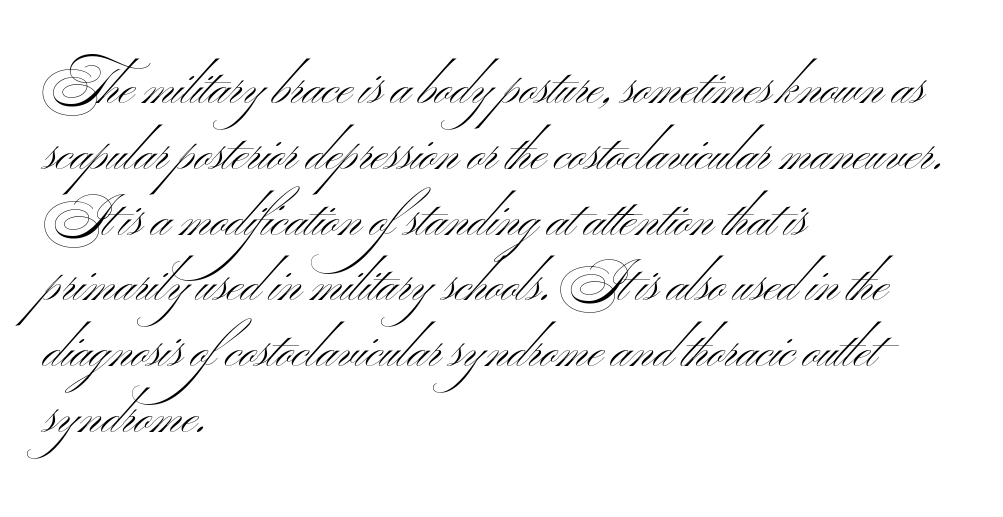
Q: Is the text bold? A: No.
Q: Is the text italic (slanted)? A: Yes.
Q: Is the typeface a serif or a sans-serif typeface? A: Sans-serif.
Q: Is the text underlined? A: No.
Q: How is the paragraph aligned? A: Left-aligned.
Q: Is the spacing between letters normal or unusually wide? A: Normal.
Q: Is the spacing between lines tight, normal or loose? A: Normal.
Q: Width (condensed, normal, or wide)? A: Wide.
Q: Stroke contrast? A: Medium.
Q: x-height? A: Small.
Q: Monospaced? A: No.
